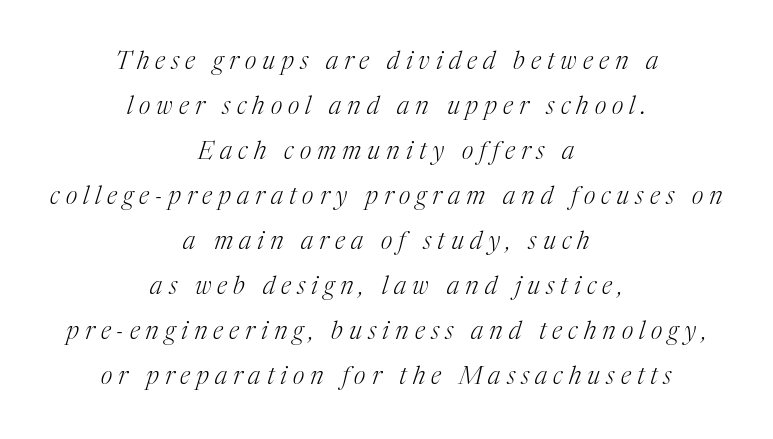
{"italic": "yes", "lean": "right", "slant_degrees": 17, "bold": "no", "underline": "no", "align": "center", "line_spacing_ratio": 1.8, "letter_spacing": "wide", "letter_spacing_em": 0.24, "glyph_px": 25}
